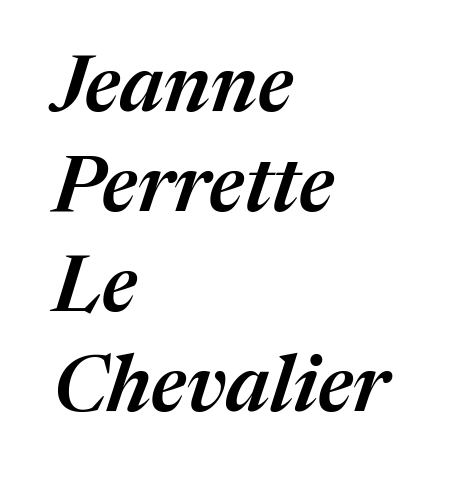
{"italic": "yes", "lean": "right", "slant_degrees": 17, "bold": "semi", "weight": "semibold", "width": "normal", "stroke_contrast": "medium", "x_height": "medium", "monospaced": "no", "underline": "no", "align": "left", "line_spacing": "normal", "line_spacing_ratio": 1.28, "letter_spacing": "normal", "letter_spacing_em": 0.0, "glyph_px": 78}
